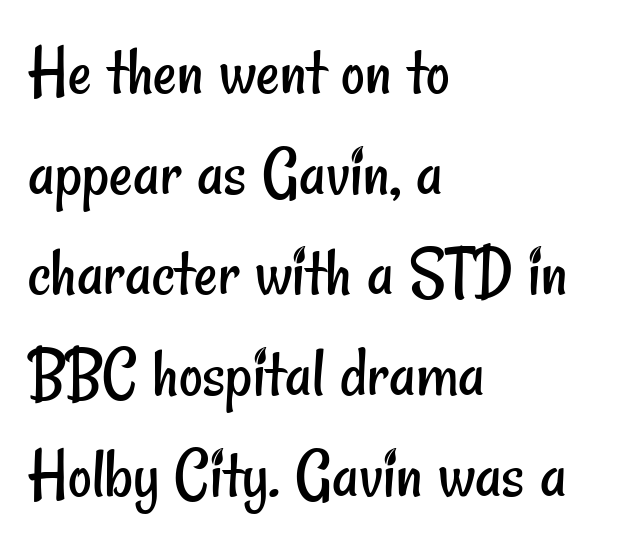
The image shows 73 px regular-weight, condensed sans-serif type; set left-aligned, normal line spacing (1.38x), normal letter spacing, not underlined; low stroke contrast and a small x-height.
